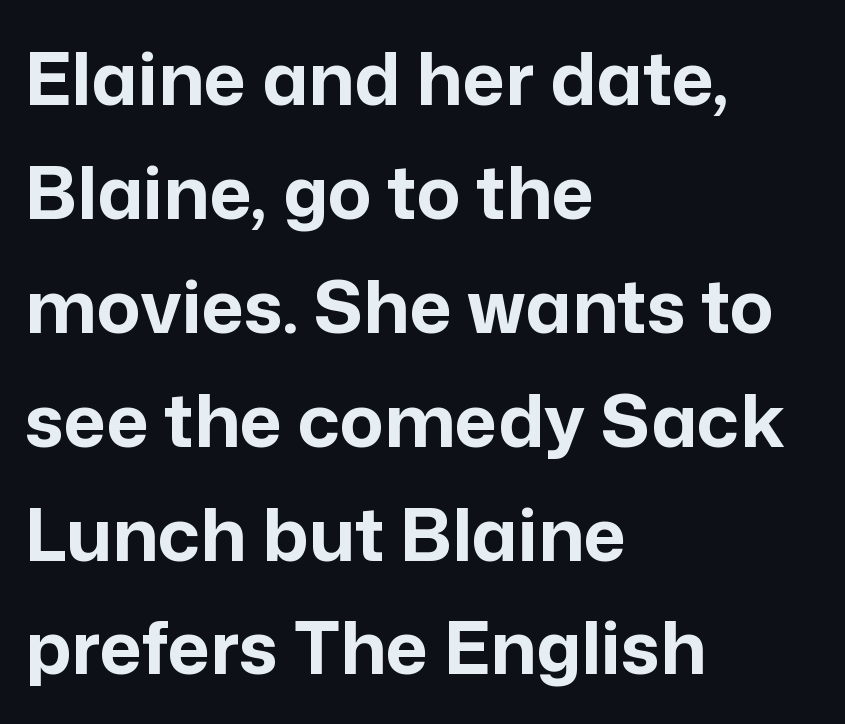
The image shows 73 px bold sans-serif type, upright; set left-aligned, normal line spacing (1.56x), normal letter spacing, not underlined; low stroke contrast and a medium x-height.
